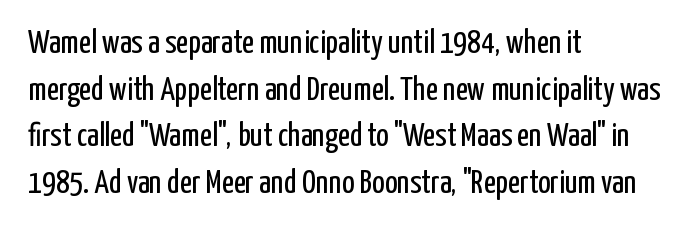
Regular leading. Every row of glyphs begins at an identical x-position on the left. Each row of text sits above clean, open space. This sample uses plain, unmodified letter spacing.
